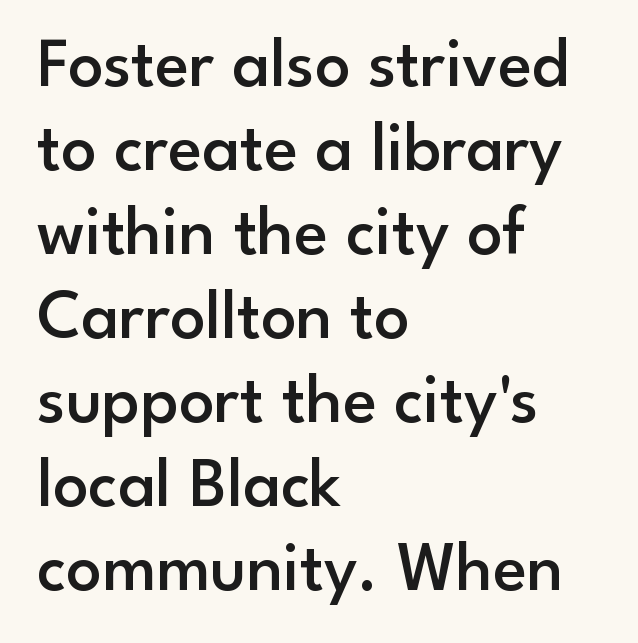
{"serif": "no", "italic": "no", "bold": "semi", "weight": "semibold", "width": "normal", "stroke_contrast": "low", "x_height": "small", "monospaced": "no", "underline": "no", "align": "left", "line_spacing_ratio": 1.2, "letter_spacing": "normal", "letter_spacing_em": 0.0, "glyph_px": 70}
